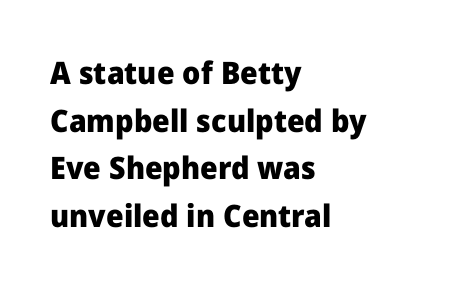
{"serif": "no", "italic": "no", "bold": "yes", "weight": "heavy", "width": "normal", "stroke_contrast": "low", "x_height": "medium", "monospaced": "no", "underline": "no", "align": "left", "line_spacing": "normal", "line_spacing_ratio": 1.54, "letter_spacing": "normal", "letter_spacing_em": 0.0, "glyph_px": 31}
